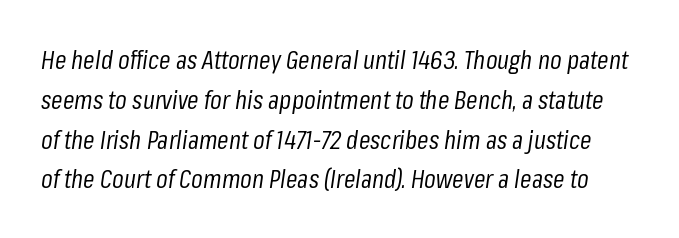
The specimen omits any rule beneath the text block's lines. Students, note that the glyphs here touch the page at normal intervals. The typesetting does not lean heavy: it is not bold. The axis of the letterforms is tilted away from vertical. Quick note: interline space is typical.
